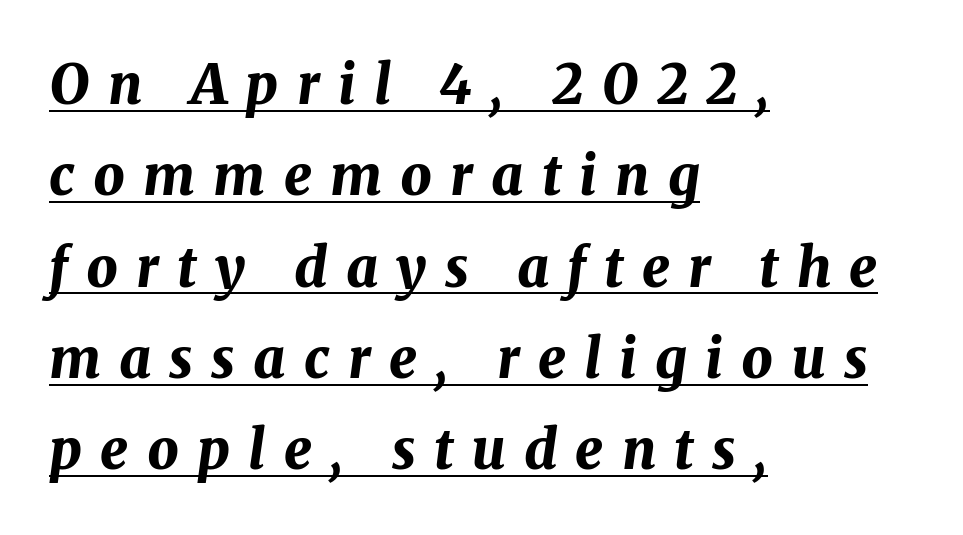
Q: Is the text bold? A: Yes.
Q: Is the text italic (slanted)? A: Yes, it leans right by about 8 degrees.
Q: Is the text underlined? A: Yes.
Q: How is the paragraph aligned? A: Left-aligned.
Q: Is the spacing between letters normal or unusually wide? A: Unusually wide.
Q: Is the spacing between lines tight, normal or loose? A: Normal.
Q: Width (condensed, normal, or wide)? A: Normal.
Q: Stroke contrast? A: Medium.
Q: x-height? A: Medium.
Q: Monospaced? A: No.
